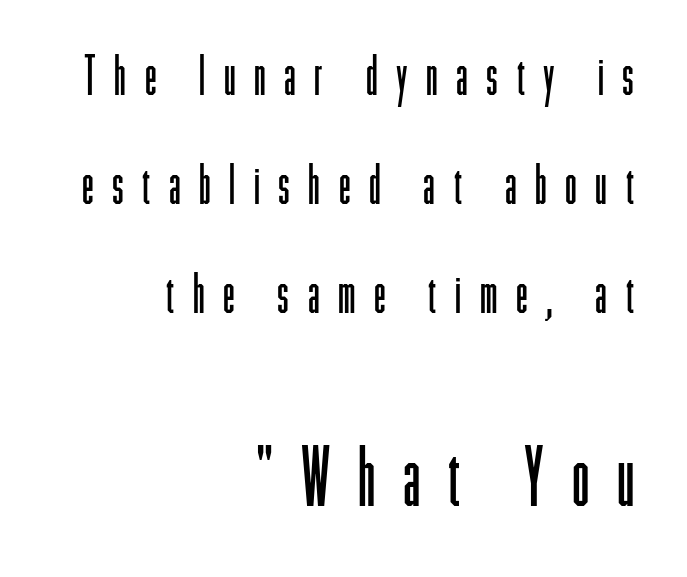
The image shows 79 px light, condensed sans-serif type, upright; set right-aligned, loose line spacing (2.06x), unusually wide letter spacing (+0.35 em), not underlined; the second (bottom) block is 1.49x larger; low stroke contrast and a medium x-height.
